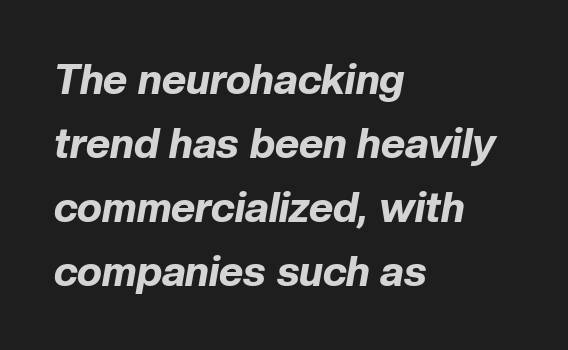
Q: Is the text bold? A: Yes.
Q: Is the text italic (slanted)? A: Yes, it leans right by about 10 degrees.
Q: Is the text underlined? A: No.
Q: How is the paragraph aligned? A: Left-aligned.
Q: Is the spacing between letters normal or unusually wide? A: Normal.
Q: Is the spacing between lines tight, normal or loose? A: Normal.
Q: Width (condensed, normal, or wide)? A: Normal.
Q: Stroke contrast? A: Low.
Q: x-height? A: Medium.
Q: Monospaced? A: No.
